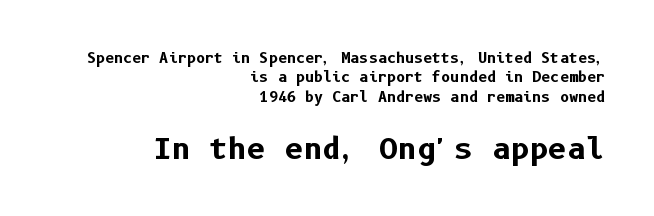
{"serif": "no", "italic": "no", "bold": "yes", "weight": "bold", "width": "normal", "stroke_contrast": "low", "x_height": "medium", "underline": "no", "align": "right", "line_spacing": "normal", "line_spacing_ratio": 1.39, "letter_spacing": "normal", "letter_spacing_em": 0.0, "larger_block": "second", "size_ratio": 2.07, "glyph_px": 29}
